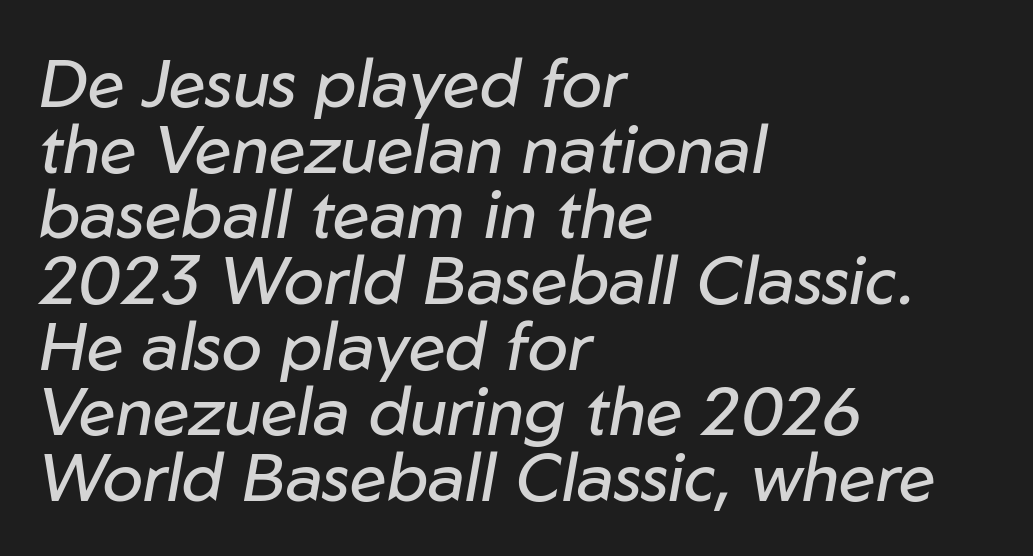
Q: Is the text bold? A: No.
Q: Is the text italic (slanted)? A: Yes, it leans right by about 10 degrees.
Q: Is the text underlined? A: No.
Q: How is the paragraph aligned? A: Left-aligned.
Q: Is the spacing between letters normal or unusually wide? A: Normal.
Q: Is the spacing between lines tight, normal or loose? A: Tight.
Q: Width (condensed, normal, or wide)? A: Normal.
Q: Stroke contrast? A: Low.
Q: x-height? A: Medium.
Q: Monospaced? A: No.
